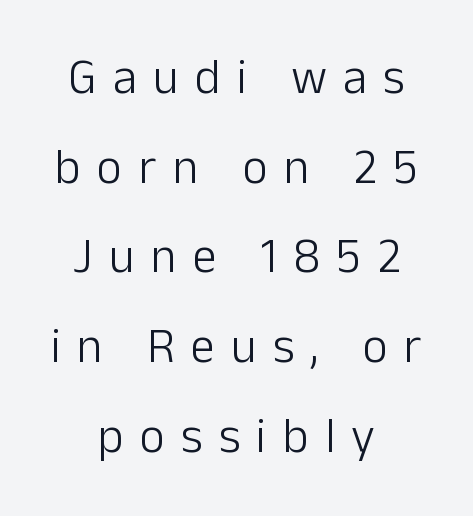
Designer's note — italics off, roman on. The tracking reads as deliberately expanded to a designer's eye. In terms of letterform style, serifs are entirely absent. The words here are not underlined.
